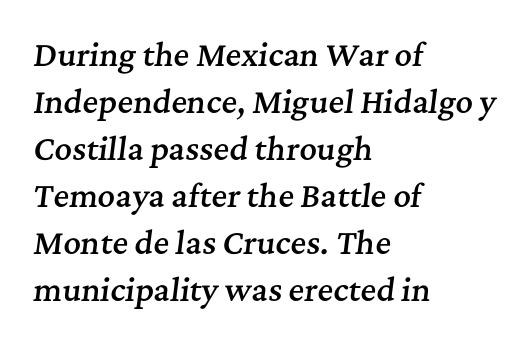
Unmarked baselines from the first word to the last. Quick note: interline space is typical. If you drew a line through each stem, it would be angled. Stems and bowls a touch heavier than normal — semibold. Nobody touched the tracking dial on this one.
